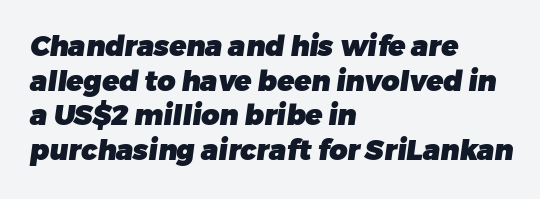
Standard letterfit; no display-style spreading of the glyphs. Character widths vary here, with narrow letters taking less room than wide ones. As a designer I'd log this as weight 700, bold. Check the space under the baseline: it is left empty. The rag falls on the right side of this text block.
